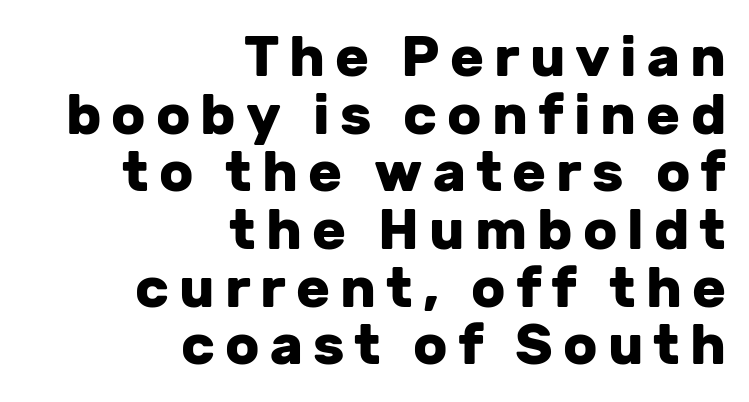
Q: Is the text bold? A: Yes.
Q: Is the text italic (slanted)? A: No, it is upright.
Q: Is the typeface a serif or a sans-serif typeface? A: Sans-serif.
Q: Is the text underlined? A: No.
Q: How is the paragraph aligned? A: Right-aligned.
Q: Is the spacing between lines tight, normal or loose? A: Tight.
Q: Width (condensed, normal, or wide)? A: Normal.
Q: Stroke contrast? A: Low.
Q: x-height? A: Medium.
Q: Monospaced? A: No.
